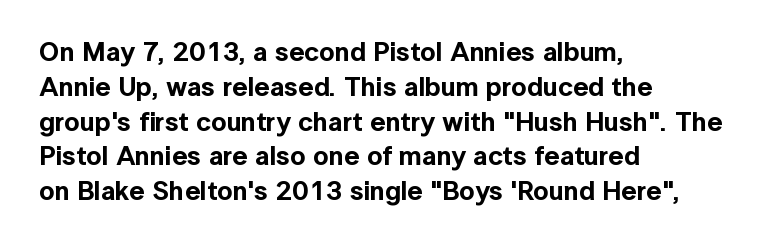
{"italic": "no", "underline": "no", "align": "left", "line_spacing": "normal", "line_spacing_ratio": 1.29, "letter_spacing": "normal", "letter_spacing_em": 0.0, "glyph_px": 27}
